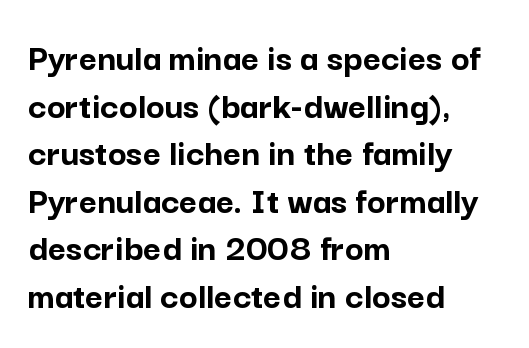
Q: Is the text bold? A: Yes.
Q: Is the text italic (slanted)? A: No, it is upright.
Q: Is the typeface a serif or a sans-serif typeface? A: Sans-serif.
Q: Is the text underlined? A: No.
Q: How is the paragraph aligned? A: Left-aligned.
Q: Is the spacing between letters normal or unusually wide? A: Normal.
Q: Width (condensed, normal, or wide)? A: Normal.
Q: Stroke contrast? A: Low.
Q: x-height? A: Medium.
Q: Monospaced? A: No.
